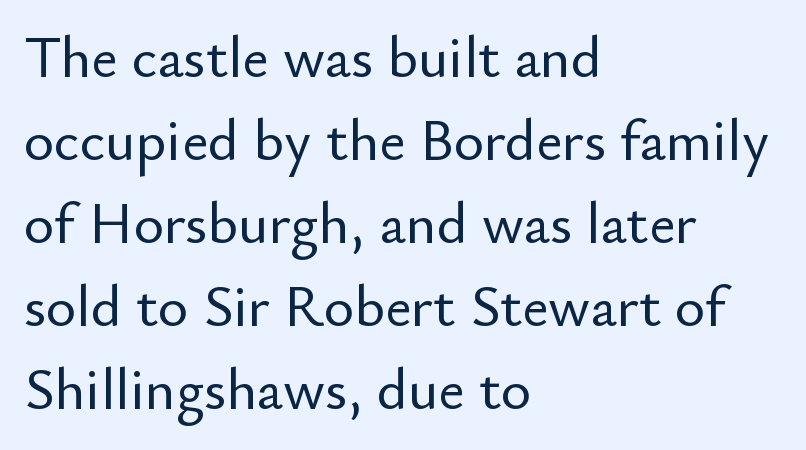
The image shows 58 px sans-serif type, upright; set left-aligned, normal line spacing (1.43x), normal letter spacing, not underlined; low stroke contrast and a small x-height.
